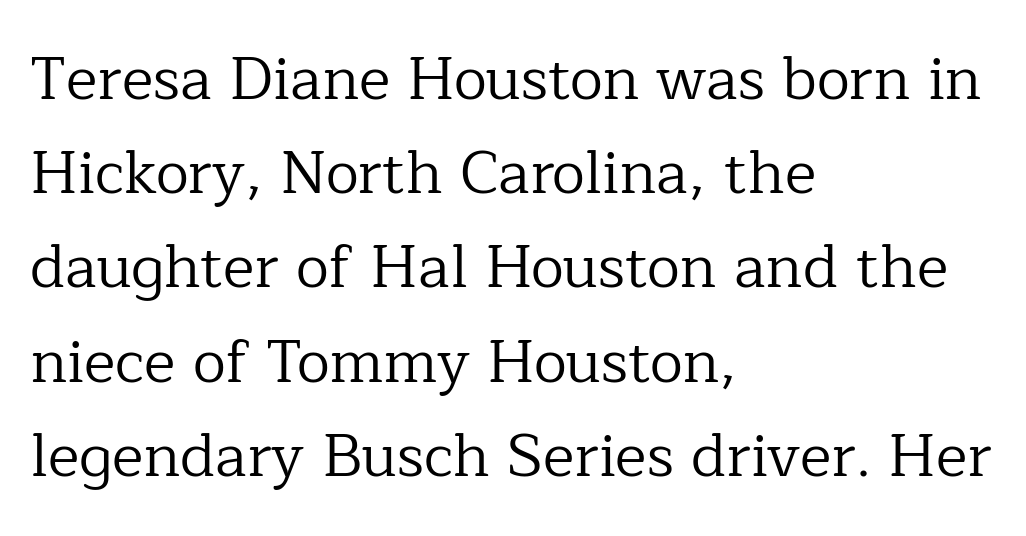
The image shows 60 px regular-weight serif type, upright; set left-aligned, normal line spacing (1.57x), normal letter spacing, not underlined; low stroke contrast and a medium x-height.
